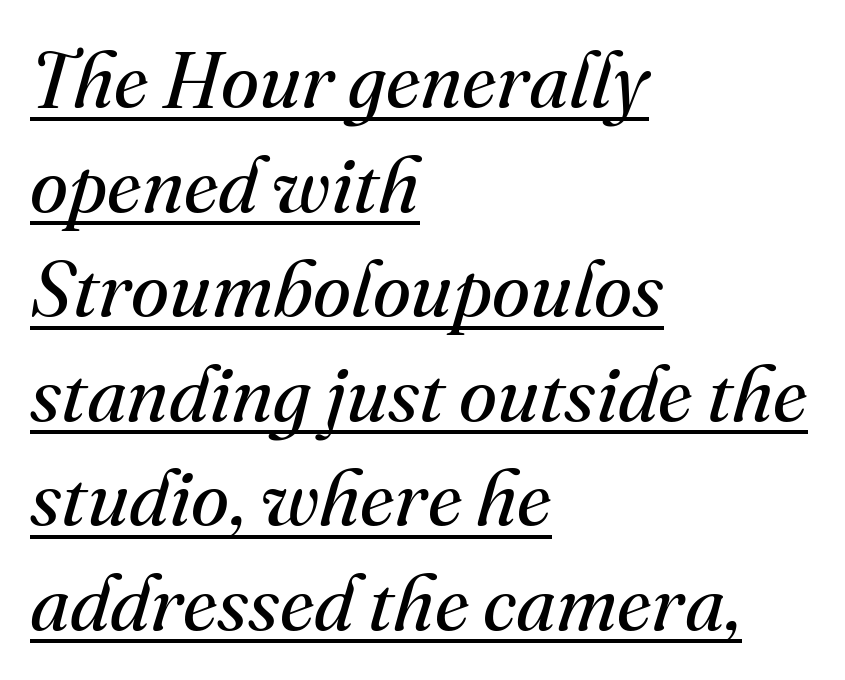
Q: Is the text bold? A: No.
Q: Is the text italic (slanted)? A: Yes, it leans right by about 16 degrees.
Q: Is the typeface a serif or a sans-serif typeface? A: Serif.
Q: Is the text underlined? A: Yes.
Q: How is the paragraph aligned? A: Left-aligned.
Q: Is the spacing between letters normal or unusually wide? A: Normal.
Q: Is the spacing between lines tight, normal or loose? A: Normal.
Q: Width (condensed, normal, or wide)? A: Normal.
Q: Stroke contrast? A: Medium.
Q: x-height? A: Small.
Q: Monospaced? A: No.
